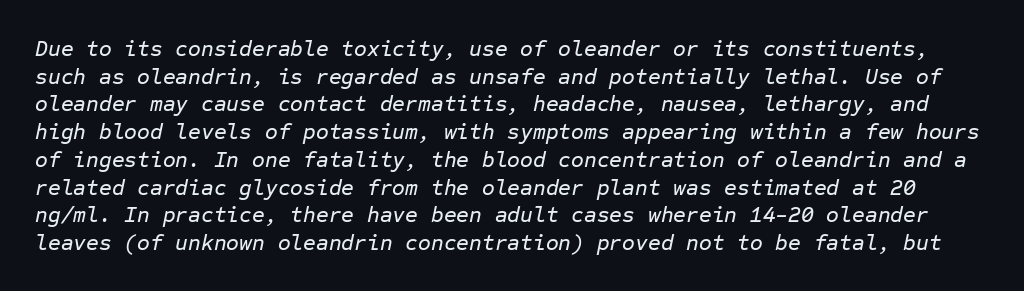
Q: Is the text italic (slanted)? A: Yes, it leans right by about 12 degrees.
Q: Is the text underlined? A: No.
Q: Is the spacing between letters normal or unusually wide? A: Normal.
Q: Is the spacing between lines tight, normal or loose? A: Normal.
